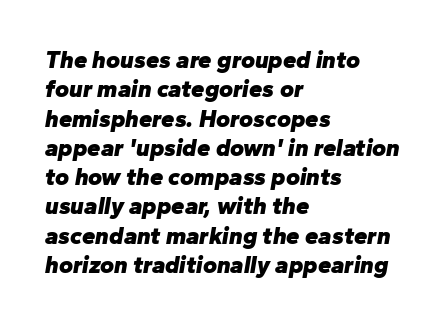
Slanted lettering throughout. Does extra space separate the letters? No, they use regular spacing. Is the block centered? No — it sits flush against the left margin. Nobody drew a line under any word here. Does the weight exceed regular? Yes, all the way to bold.
